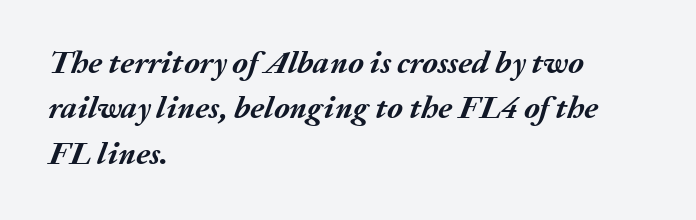
{"italic": "yes", "lean": "right", "slant_degrees": 20, "bold": "yes", "weight": "semibold", "width": "normal", "stroke_contrast": "medium", "x_height": "medium", "monospaced": "no", "underline": "no", "align": "left", "line_spacing": "normal", "line_spacing_ratio": 1.42, "letter_spacing": "normal", "letter_spacing_em": 0.0, "glyph_px": 32}
